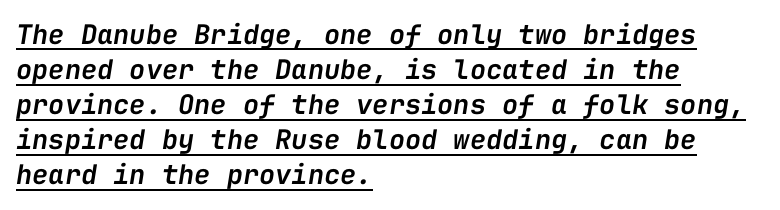
The image shows 27 px text type, italic (leaning right); set left-aligned, normal line spacing (1.3x), normal letter spacing, underlined.
